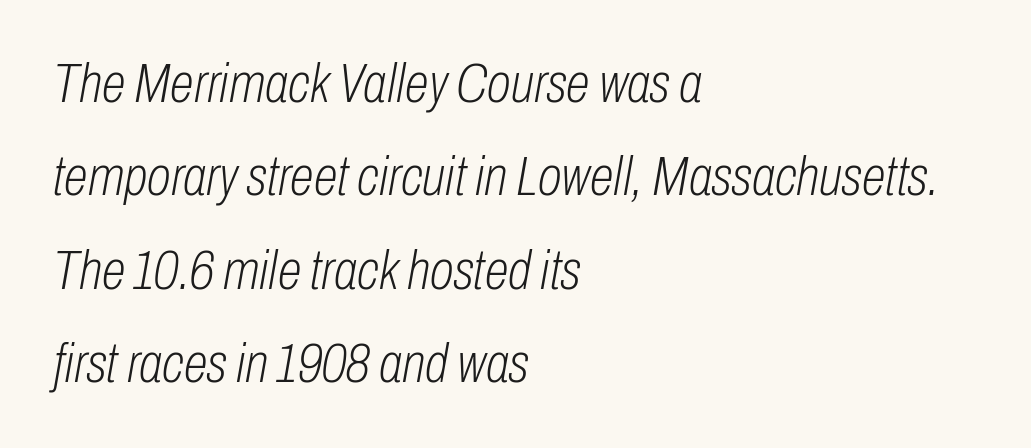
The image shows 55 px light, condensed type, italic (leaning right); set left-aligned, normal line spacing (1.7x), normal letter spacing, not underlined; low stroke contrast and a medium x-height.
